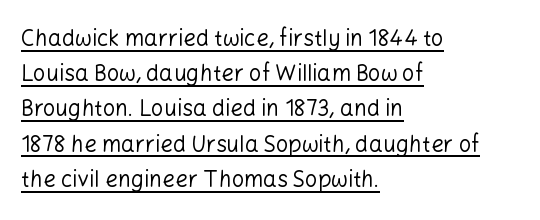
Default kerning and tracking; the words read as compact shapes. If you drew a ruler down the left edge, every line would touch it. Evenly set lines give the paragraph a standard silhouette. This is underlined copy, the kind a proofreader might mark for attention. Is this a heavy cut? Hardly; it is regular or lighter.
